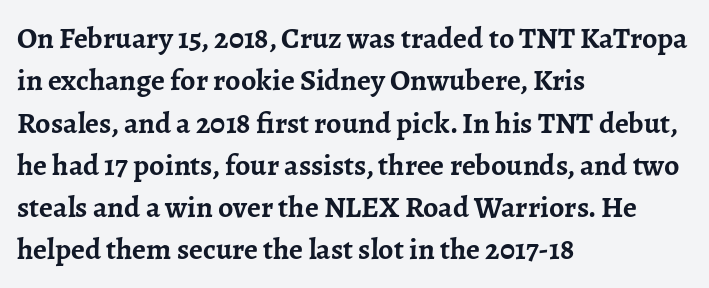
{"serif": "yes", "italic": "no", "bold": "yes", "weight": "semibold", "width": "normal", "stroke_contrast": "low", "x_height": "medium", "monospaced": "no", "underline": "no", "align": "left", "line_spacing": "normal", "line_spacing_ratio": 1.41, "letter_spacing": "normal", "letter_spacing_em": 0.0, "glyph_px": 30}
